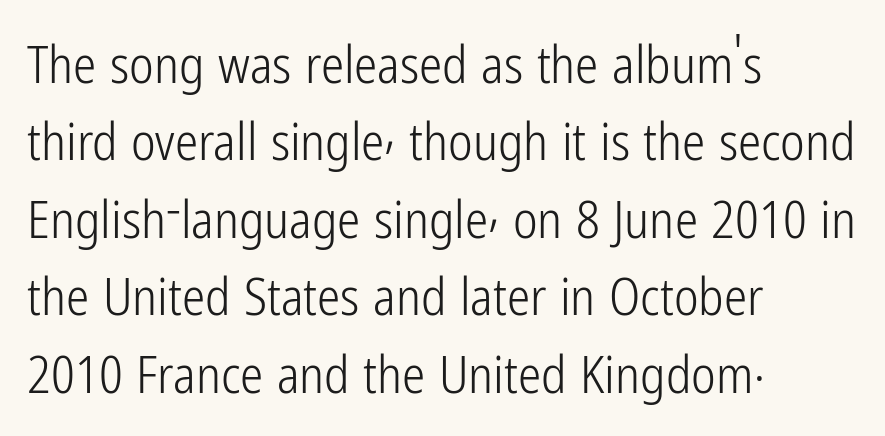
Look at the tracking — it's just the regular setting, nothing added. Alignment: flush left. Leading: standard. Is this a fixed-width face? No — the glyphs have proportional, varying widths. Notice how the stems are strictly vertical — no italics here.
